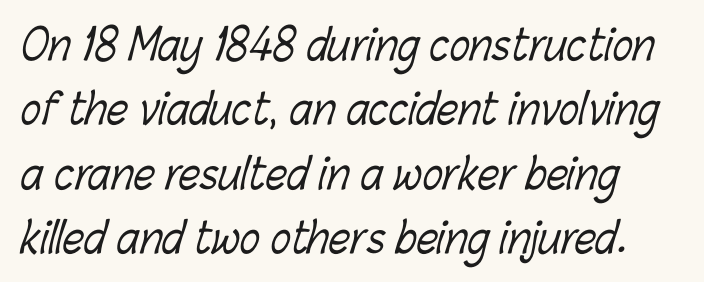
Q: Is the text bold? A: No.
Q: Is the text underlined? A: No.
Q: How is the paragraph aligned? A: Left-aligned.
Q: Is the spacing between letters normal or unusually wide? A: Normal.
Q: Is the spacing between lines tight, normal or loose? A: Normal.
Q: Width (condensed, normal, or wide)? A: Condensed.
Q: Stroke contrast? A: Low.
Q: x-height? A: Medium.
Q: Monospaced? A: No.
